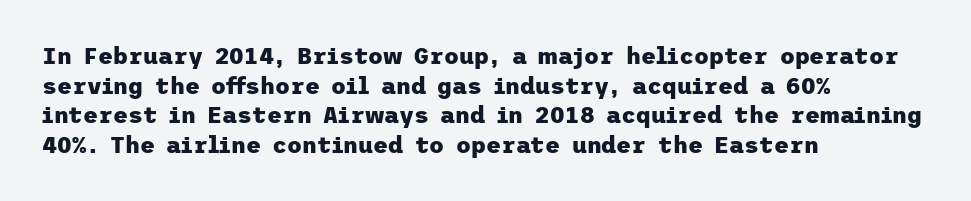
Q: Is the text bold? A: Yes.
Q: Is the text italic (slanted)? A: No, it is upright.
Q: Is the text underlined? A: No.
Q: How is the paragraph aligned? A: Left-aligned.
Q: Is the spacing between letters normal or unusually wide? A: Normal.
Q: Is the spacing between lines tight, normal or loose? A: Normal.
